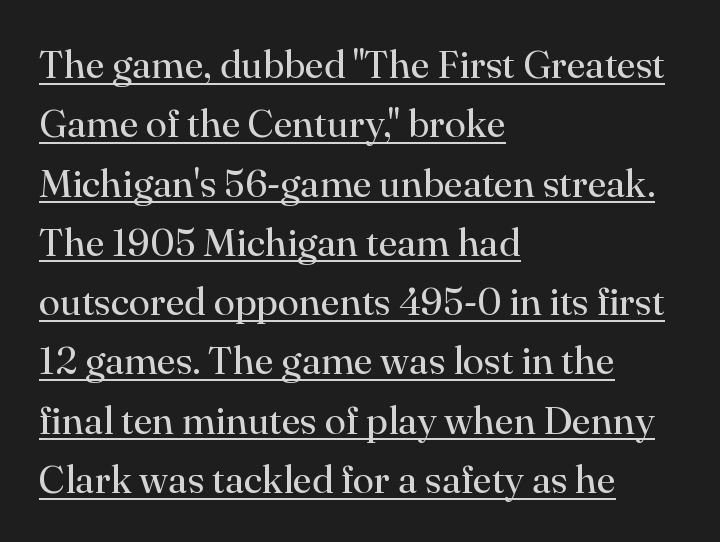
Q: Is the text bold? A: No.
Q: Is the text italic (slanted)? A: No, it is upright.
Q: Is the typeface a serif or a sans-serif typeface? A: Serif.
Q: Is the text underlined? A: Yes.
Q: How is the paragraph aligned? A: Left-aligned.
Q: Is the spacing between letters normal or unusually wide? A: Normal.
Q: Is the spacing between lines tight, normal or loose? A: Normal.
Q: Width (condensed, normal, or wide)? A: Normal.
Q: Stroke contrast? A: High.
Q: x-height? A: Small.
Q: Monospaced? A: No.
